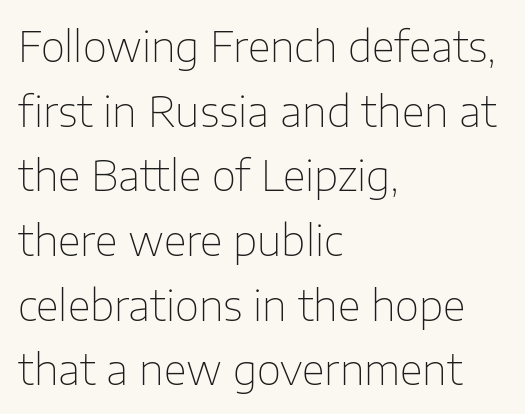
What kind of face is this? One without serifs — a sans. The typesetter chose a ragged-right arrangement here. Words float on clear page, feet unadorned. Glyph-to-glyph distance matches everyday printed text.
